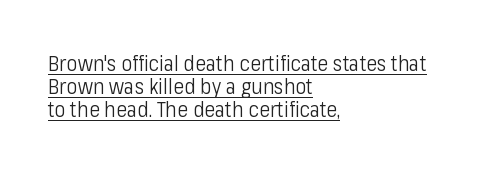
Emphasis is given by a line drawn under the lettering. Notice how descenders almost collide with the ascenders below — that's tight leading. Characters follow at the spacing the type designer built in. A roman cut, with each character standing at attention.
